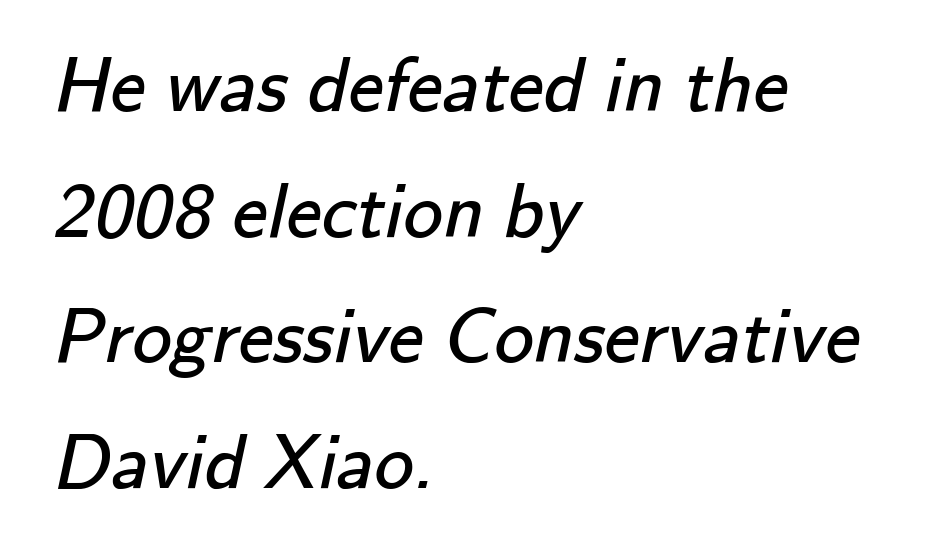
Examine the stroke ends and you'll find no serifs. The block of text has a typical density, with ordinary space between rows. Proportional: the letters do not fall into vertical columns. Stroke thickness stays within the range of a standard reading face or lighter. Characters follow at the spacing the type designer built in. The text block is weighted toward the left margin, trailing off unevenly rightward.
